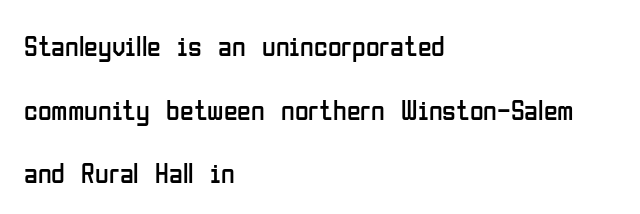
Q: Is the text bold? A: No.
Q: Is the text italic (slanted)? A: No, it is upright.
Q: Is the typeface a serif or a sans-serif typeface? A: Sans-serif.
Q: Is the text underlined? A: No.
Q: How is the paragraph aligned? A: Left-aligned.
Q: Is the spacing between letters normal or unusually wide? A: Normal.
Q: Is the spacing between lines tight, normal or loose? A: Loose.
Q: Width (condensed, normal, or wide)? A: Condensed.
Q: Stroke contrast? A: Low.
Q: x-height? A: Medium.
Q: Monospaced? A: No.
